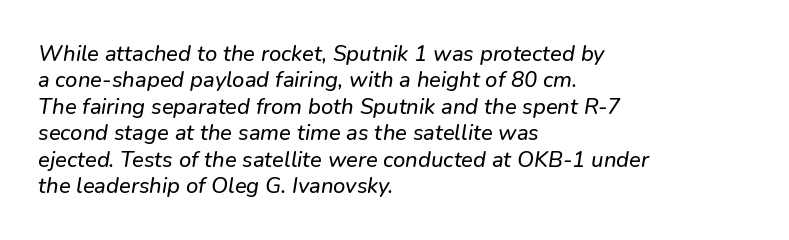
Q: Is the text underlined? A: No.
Q: How is the paragraph aligned? A: Left-aligned.
Q: Is the spacing between letters normal or unusually wide? A: Normal.
